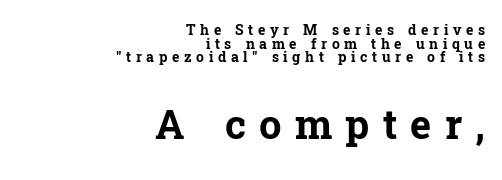
Q: Is the text bold? A: Yes.
Q: Is the text italic (slanted)? A: No, it is upright.
Q: Is the typeface a serif or a sans-serif typeface? A: Serif.
Q: Is the text underlined? A: No.
Q: How is the paragraph aligned? A: Right-aligned.
Q: Is the spacing between letters normal or unusually wide? A: Unusually wide.
Q: Is the spacing between lines tight, normal or loose? A: Tight.
Q: Which block of text is set in a larger size, the first (top) or the second (bottom)? A: The second (bottom) one.
Q: Width (condensed, normal, or wide)? A: Normal.
Q: Stroke contrast? A: Low.
Q: x-height? A: Medium.
Q: Monospaced? A: No.
